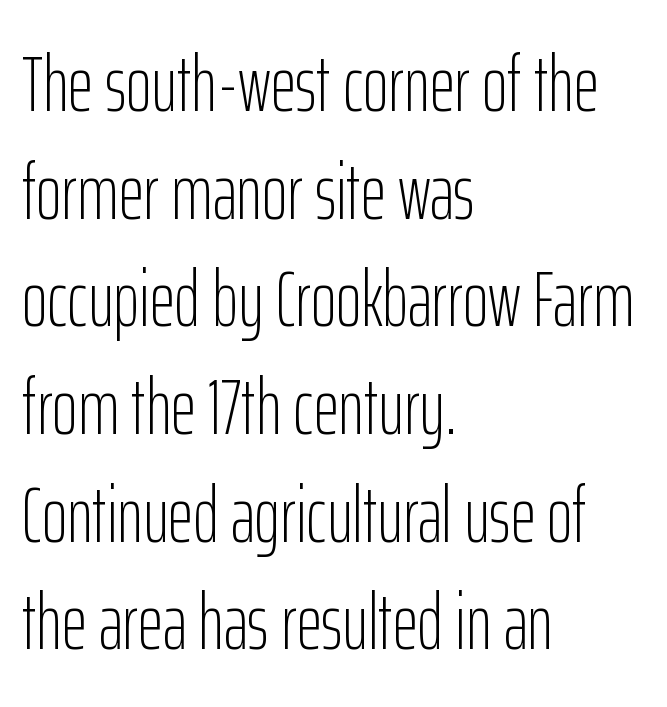
The image shows 78 px light, condensed sans-serif type, upright; set left-aligned, normal line spacing (1.38x), normal letter spacing, not underlined; low stroke contrast and a medium x-height.
